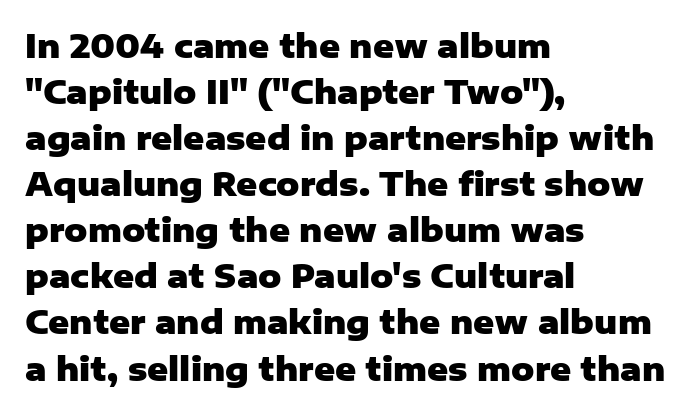
Q: Is the text bold? A: Yes.
Q: Is the text italic (slanted)? A: No, it is upright.
Q: Is the typeface a serif or a sans-serif typeface? A: Sans-serif.
Q: Is the text underlined? A: No.
Q: How is the paragraph aligned? A: Left-aligned.
Q: Is the spacing between letters normal or unusually wide? A: Normal.
Q: Is the spacing between lines tight, normal or loose? A: Normal.
Q: Width (condensed, normal, or wide)? A: Normal.
Q: Stroke contrast? A: Low.
Q: x-height? A: Medium.
Q: Monospaced? A: No.
